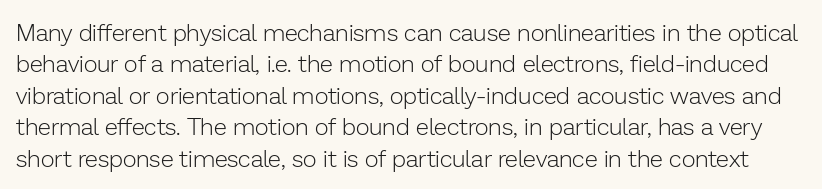
{"italic": "no", "bold": "no", "underline": "no", "line_spacing": "normal", "line_spacing_ratio": 1.31, "letter_spacing": "normal", "letter_spacing_em": 0.0, "glyph_px": 24}
